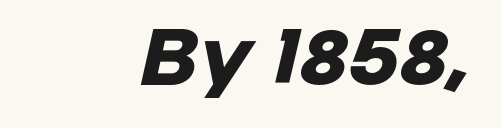
{"italic": "yes", "lean": "right", "slant_degrees": 12, "bold": "yes", "weight": "heavy", "width": "normal", "stroke_contrast": "low", "x_height": "large", "monospaced": "no", "underline": "no", "letter_spacing": "normal", "letter_spacing_em": 0.0, "glyph_px": 67}
